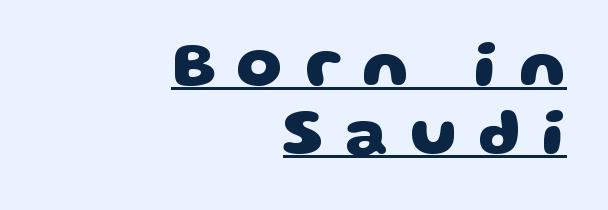
The image shows 65 px heavy, wide sans-serif type; set right-aligned, tight line spacing (1.04x), unusually wide letter spacing (+0.33 em), underlined; low stroke contrast and a large x-height.
